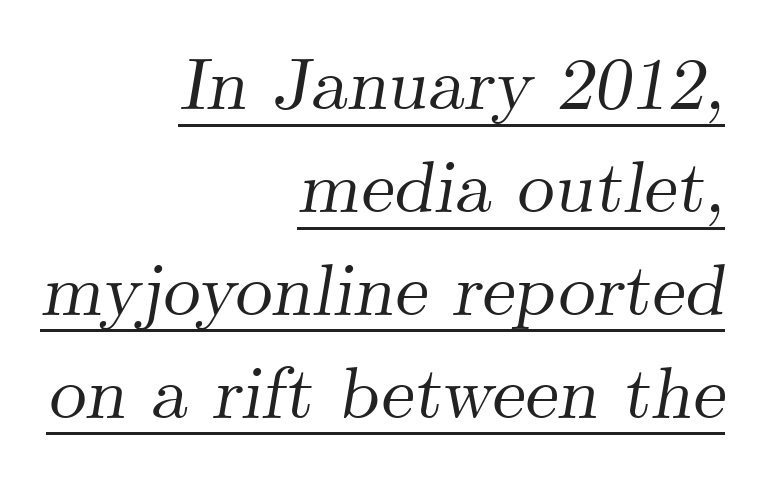
A normal amount of white space separates one row of letters from the next. These lines stack with their right ends in a neat column. A typesetter would call this proportional, since set widths differ per character. Designer's note — italics engaged. Underline: present. There is no visible air inserted between adjacent glyphs.
